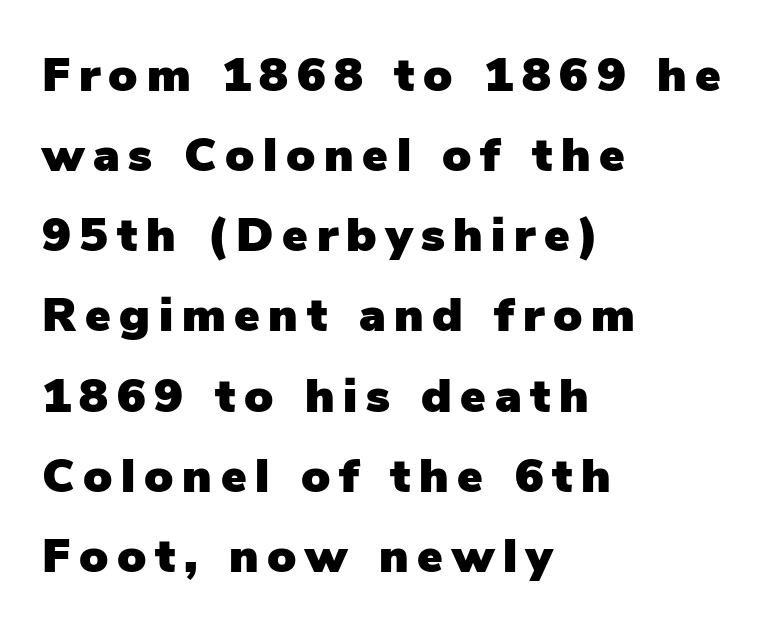
The image shows 48 px sans-serif type, upright; set left-aligned, normal line spacing (1.67x), not underlined; low stroke contrast and a medium x-height.
